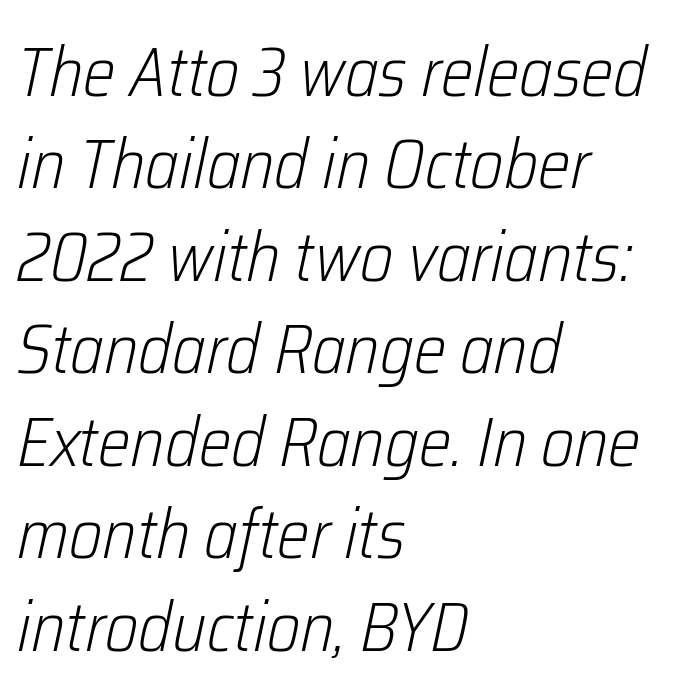
{"italic": "yes", "lean": "right", "slant_degrees": 12, "bold": "no", "weight": "light", "width": "condensed", "stroke_contrast": "low", "x_height": "medium", "monospaced": "no", "underline": "no", "align": "left", "line_spacing": "normal", "line_spacing_ratio": 1.34, "letter_spacing": "normal", "letter_spacing_em": 0.0, "glyph_px": 69}
